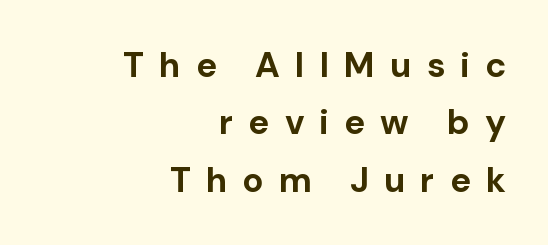
The image shows 35 px bold sans-serif type, upright; set right-aligned, normal line spacing (1.64x), unusually wide letter spacing (+0.43 em), not underlined; low stroke contrast and a medium x-height.
